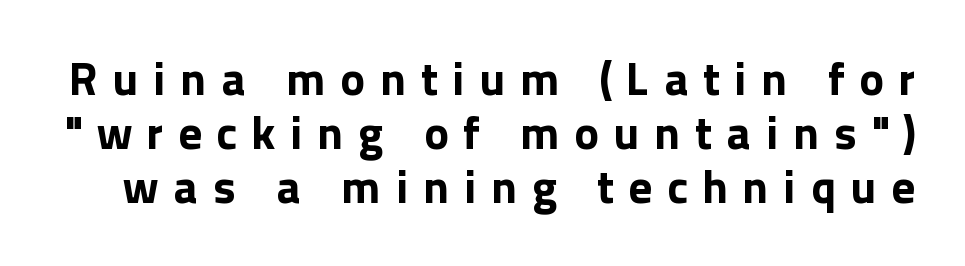
Q: Is the text bold? A: Yes.
Q: Is the text italic (slanted)? A: No, it is upright.
Q: Is the typeface a serif or a sans-serif typeface? A: Sans-serif.
Q: Is the text underlined? A: No.
Q: Is the spacing between letters normal or unusually wide? A: Unusually wide.
Q: Is the spacing between lines tight, normal or loose? A: Tight.
Q: Width (condensed, normal, or wide)? A: Normal.
Q: x-height? A: Medium.
Q: Monospaced? A: No.
